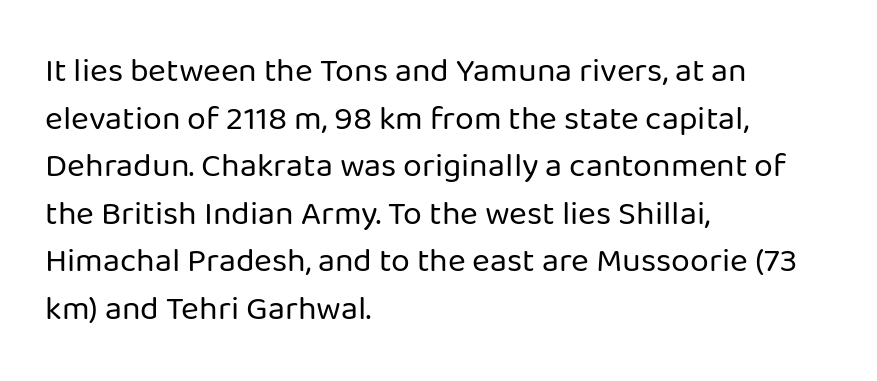
Check the space under the baseline: it is left empty. Weight: not bold — regular or lighter. Proportional: the letters do not fall into vertical columns. If you drew a line through each stem, it would be perfectly vertical. The letters sit at their default tracking, neither squeezed nor spread. Summary of vertical rhythm: regular, with standard interline spacing.
